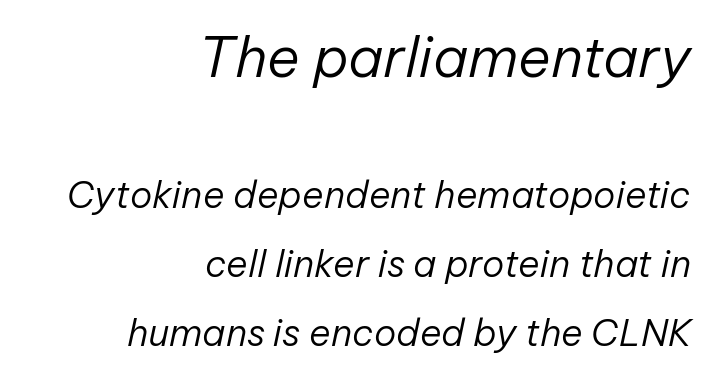
Where is the straight margin? On the right. Looks like regular typesetting: each glyph gets only the width it needs. A typesetter would mark this as italic. Nobody drew a line under any word here. The earlier block is typeset at a bigger size than the later block. Heft: none added — not bold.
